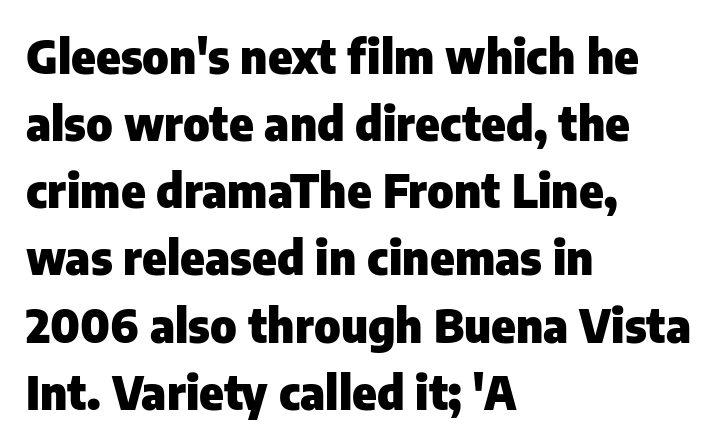
Q: Is the text bold? A: Yes.
Q: Is the text italic (slanted)? A: No, it is upright.
Q: Is the typeface a serif or a sans-serif typeface? A: Sans-serif.
Q: Is the text underlined? A: No.
Q: How is the paragraph aligned? A: Left-aligned.
Q: Is the spacing between letters normal or unusually wide? A: Normal.
Q: Is the spacing between lines tight, normal or loose? A: Normal.
Q: Width (condensed, normal, or wide)? A: Normal.
Q: Stroke contrast? A: Low.
Q: x-height? A: Medium.
Q: Monospaced? A: No.
